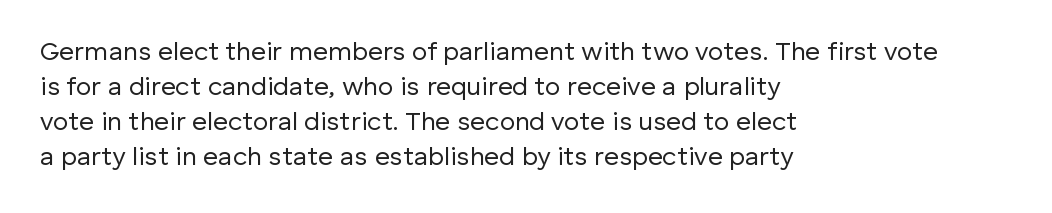
Q: Is the text bold? A: No.
Q: Is the text italic (slanted)? A: No, it is upright.
Q: Is the text underlined? A: No.
Q: How is the paragraph aligned? A: Left-aligned.
Q: Is the spacing between letters normal or unusually wide? A: Normal.
Q: Is the spacing between lines tight, normal or loose? A: Normal.
